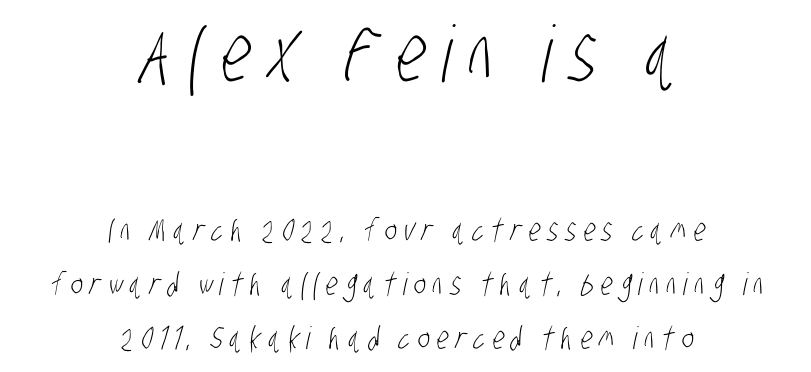
Q: Is the text bold? A: No.
Q: Is the typeface a serif or a sans-serif typeface? A: Sans-serif.
Q: Is the text underlined? A: No.
Q: How is the paragraph aligned? A: Centered.
Q: Is the spacing between letters normal or unusually wide? A: Unusually wide.
Q: Which block of text is set in a larger size, the first (top) or the second (bottom)? A: The first (top) one.
Q: Width (condensed, normal, or wide)? A: Condensed.
Q: Stroke contrast? A: Low.
Q: x-height? A: Large.
Q: Monospaced? A: No.
